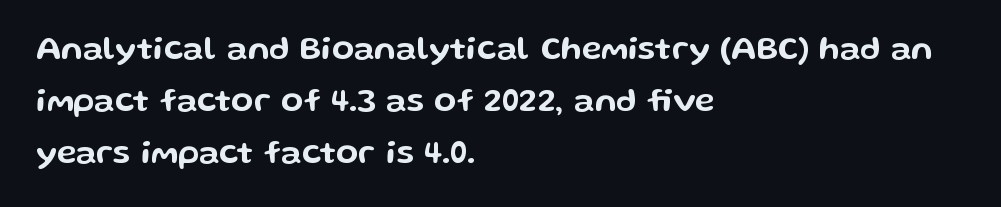
{"serif": "no", "italic": "no", "width": "wide", "stroke_contrast": "low", "x_height": "medium", "monospaced": "no", "underline": "no", "align": "left", "line_spacing": "normal", "line_spacing_ratio": 1.58, "letter_spacing": "normal", "letter_spacing_em": 0.0, "glyph_px": 33}
